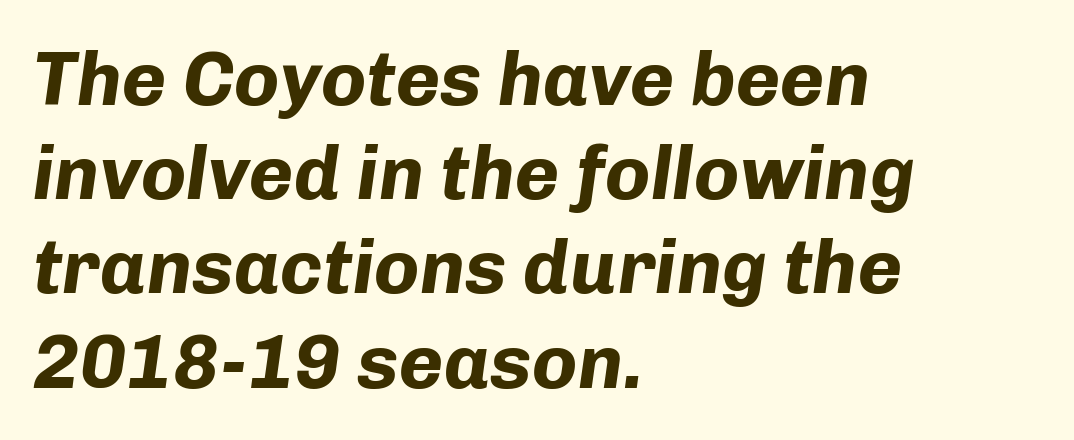
{"italic": "yes", "lean": "right", "slant_degrees": 8, "bold": "yes", "weight": "bold", "width": "normal", "stroke_contrast": "low", "x_height": "medium", "monospaced": "no", "underline": "no", "align": "left", "line_spacing_ratio": 1.24, "letter_spacing": "normal", "letter_spacing_em": 0.0, "glyph_px": 76}
